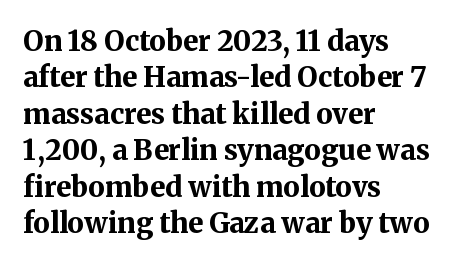
Descenders are the only things crossing below the line. Regular leading. No italicization has been applied; the sample stays upright. Notice how the passage keeps a crisp vertical edge on the left only. Is the type bold? Yes — the strokes are clearly thick and heavy. The passage shown is typeset with a serif family.
